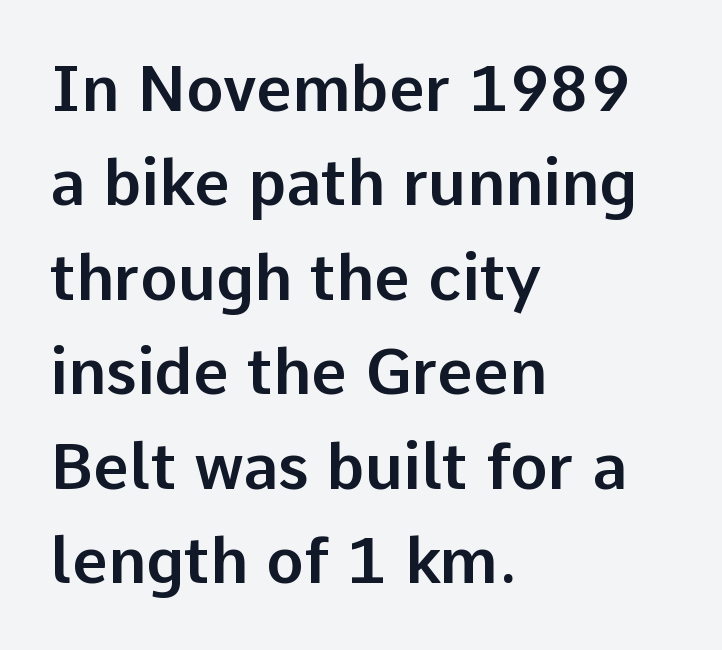
The compositor pushed each line to the left boundary. The face used here is proportionally spaced, like ordinary book or web type. The face used here is rendered with its standard letterfit. Does the type have serifs? No, each stem ends abruptly.
